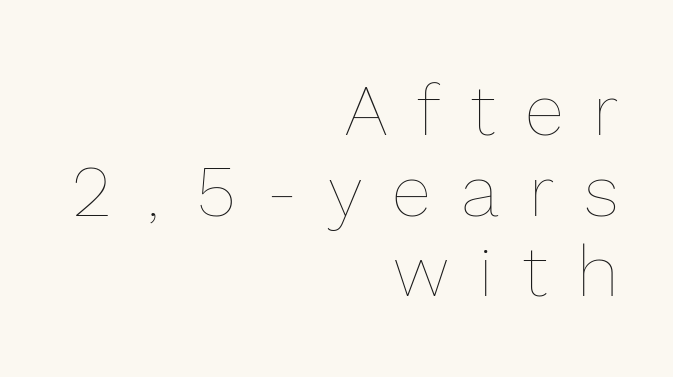
Spacing verdict: proportional, widths tailored to each character. Words appear elongated and porous because spacing is wide. Layout note: lines flush right. Nope, not italic — everything's standing straight.
